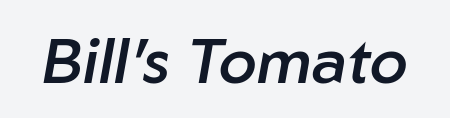
Q: Is the text bold? A: Semi-bold.
Q: Is the text italic (slanted)? A: Yes, it leans right by about 10 degrees.
Q: Is the text underlined? A: No.
Q: Is the spacing between letters normal or unusually wide? A: Normal.
Q: Width (condensed, normal, or wide)? A: Normal.
Q: Stroke contrast? A: Low.
Q: x-height? A: Medium.
Q: Monospaced? A: No.
